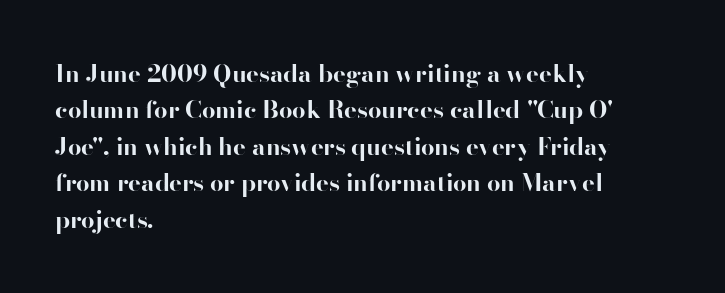
The designer left line spacing at the default. The horizontal fit of the characters is conventional and even. The specimen reads as upright at a glance. The passage shown is not underscored anywhere. The letters are bold, with thick, heavy strokes.
